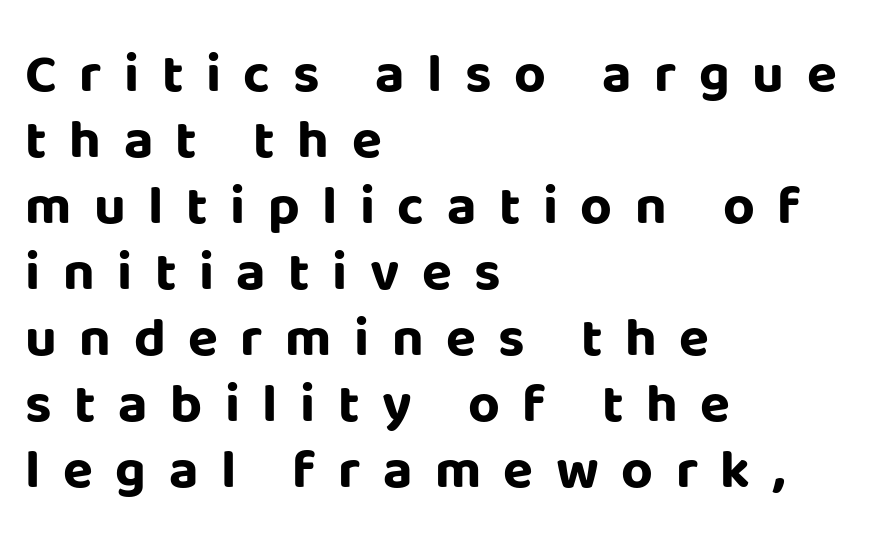
The image shows 55 px bold sans-serif type, upright; set left-aligned, line spacing 1.2x, unusually wide letter spacing (+0.41 em), not underlined; low stroke contrast and a large x-height.
